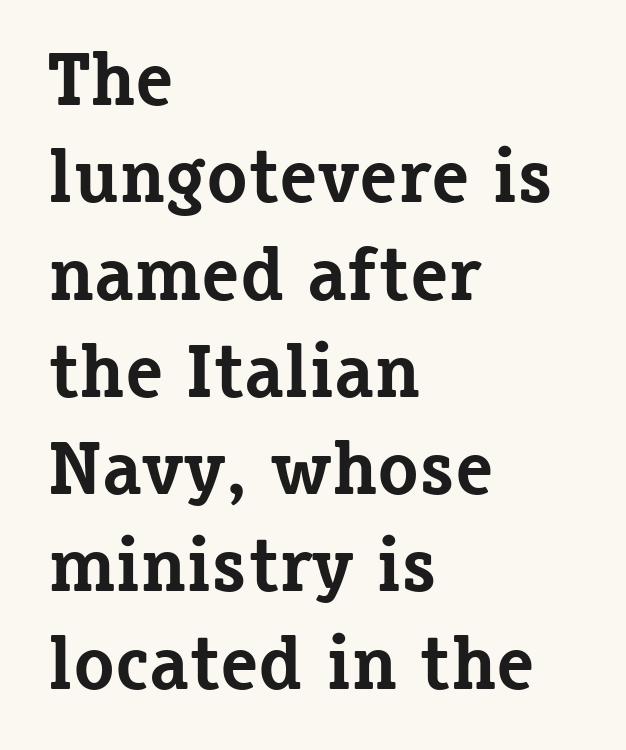
The image shows 76 px bold serif type, upright; set left-aligned, normal line spacing (1.28x), normal letter spacing, not underlined; low stroke contrast and a medium x-height.
